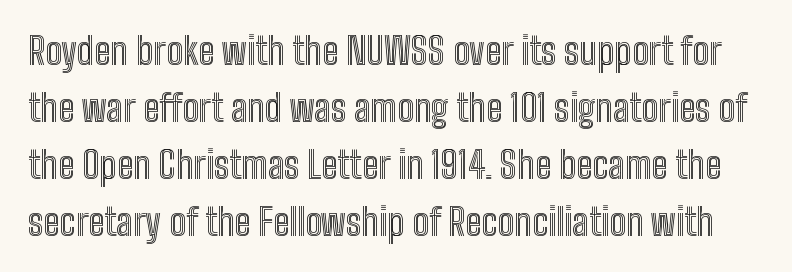
{"italic": "no", "width": "condensed", "x_height": "medium", "monospaced": "no", "underline": "no", "line_spacing": "normal", "line_spacing_ratio": 1.54, "letter_spacing": "normal", "letter_spacing_em": 0.0, "glyph_px": 37}
